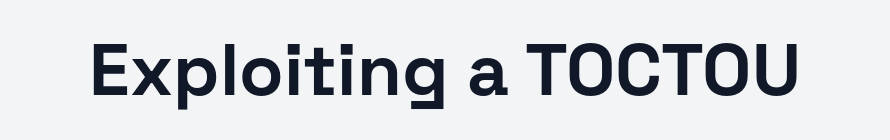
The image shows 73 px bold sans-serif type, upright; set normal letter spacing, not underlined; low stroke contrast and a medium x-height.
